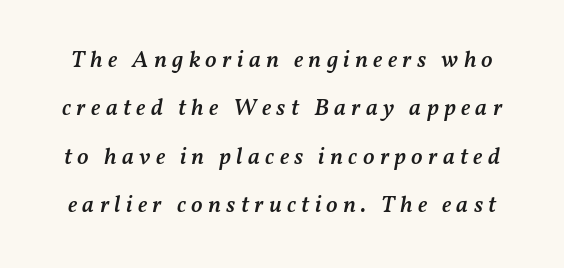
{"italic": "yes", "lean": "right", "slant_degrees": 11, "bold": "semi", "underline": "no", "line_spacing": "loose", "line_spacing_ratio": 2.02, "letter_spacing": "wide", "letter_spacing_em": 0.22, "glyph_px": 24}
